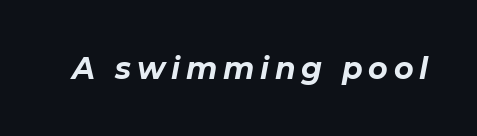
{"italic": "yes", "lean": "right", "slant_degrees": 11, "bold": "yes", "weight": "bold", "width": "normal", "stroke_contrast": "low", "x_height": "medium", "monospaced": "no", "underline": "no", "glyph_px": 30}
